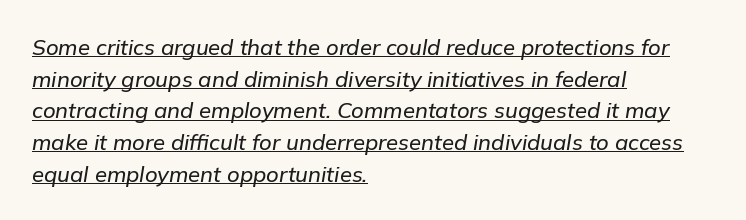
Q: Is the text italic (slanted)? A: Yes, it leans right by about 9 degrees.
Q: Is the text underlined? A: Yes.
Q: How is the paragraph aligned? A: Left-aligned.
Q: Is the spacing between letters normal or unusually wide? A: Normal.
Q: Is the spacing between lines tight, normal or loose? A: Normal.
